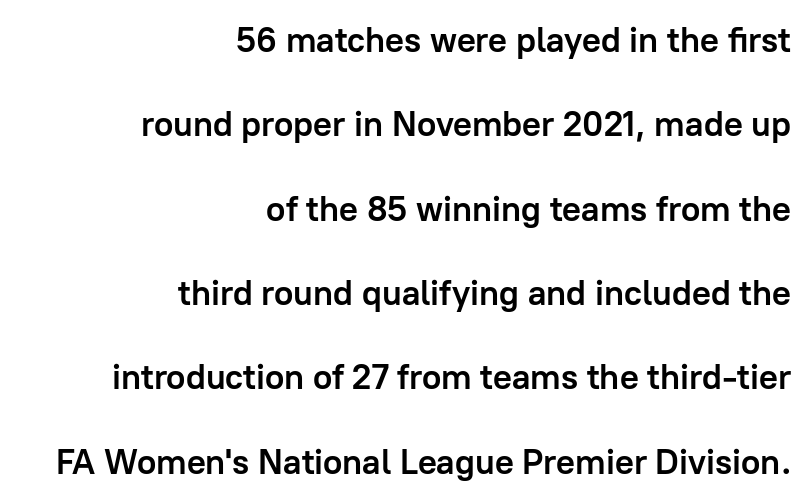
Q: Is the text bold? A: Yes.
Q: Is the text italic (slanted)? A: No, it is upright.
Q: Is the typeface a serif or a sans-serif typeface? A: Sans-serif.
Q: Is the text underlined? A: No.
Q: How is the paragraph aligned? A: Right-aligned.
Q: Is the spacing between letters normal or unusually wide? A: Normal.
Q: Is the spacing between lines tight, normal or loose? A: Loose.
Q: Width (condensed, normal, or wide)? A: Normal.
Q: Stroke contrast? A: Low.
Q: x-height? A: Medium.
Q: Monospaced? A: No.
